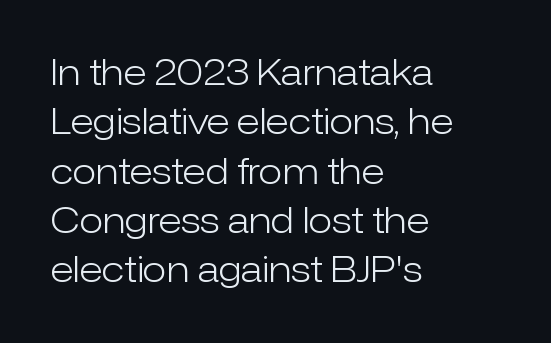
Q: Is the text bold? A: No.
Q: Is the text italic (slanted)? A: No, it is upright.
Q: Is the typeface a serif or a sans-serif typeface? A: Sans-serif.
Q: Is the text underlined? A: No.
Q: How is the paragraph aligned? A: Left-aligned.
Q: Is the spacing between letters normal or unusually wide? A: Normal.
Q: Is the spacing between lines tight, normal or loose? A: Normal.
Q: Width (condensed, normal, or wide)? A: Normal.
Q: Stroke contrast? A: Low.
Q: x-height? A: Medium.
Q: Monospaced? A: No.
